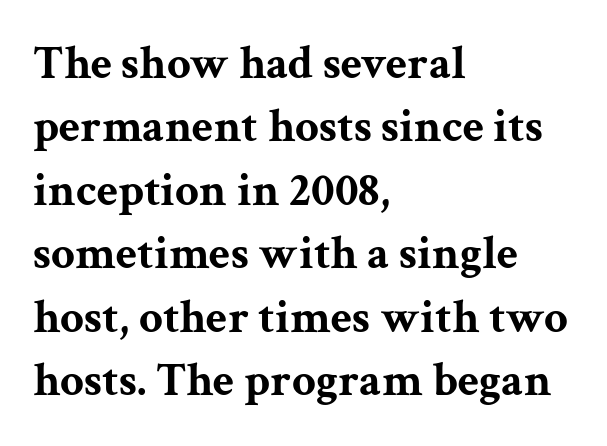
Q: Is the text bold? A: Yes.
Q: Is the text italic (slanted)? A: No, it is upright.
Q: Is the typeface a serif or a sans-serif typeface? A: Serif.
Q: Is the text underlined? A: No.
Q: How is the paragraph aligned? A: Left-aligned.
Q: Is the spacing between letters normal or unusually wide? A: Normal.
Q: Is the spacing between lines tight, normal or loose? A: Normal.
Q: Width (condensed, normal, or wide)? A: Wide.
Q: Stroke contrast? A: Medium.
Q: x-height? A: Medium.
Q: Monospaced? A: No.
